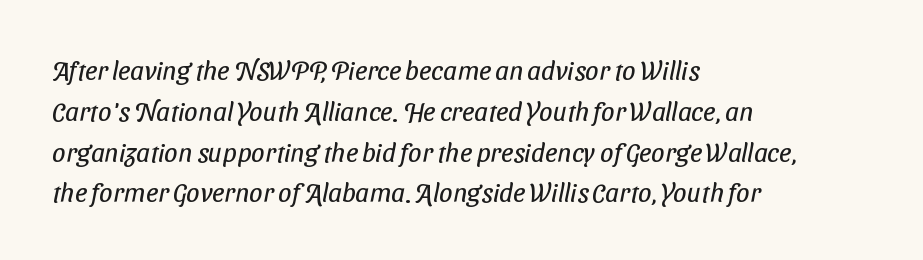
Nothing unusual about the tracking: characters are spaced as the font intends. The compositor pushed each line to the left boundary. Vertical stems look standard width or narrower in stroke. Rule under the text: the space is simply empty. Baseline-to-baseline distance is the conventional proportion of letter height.
